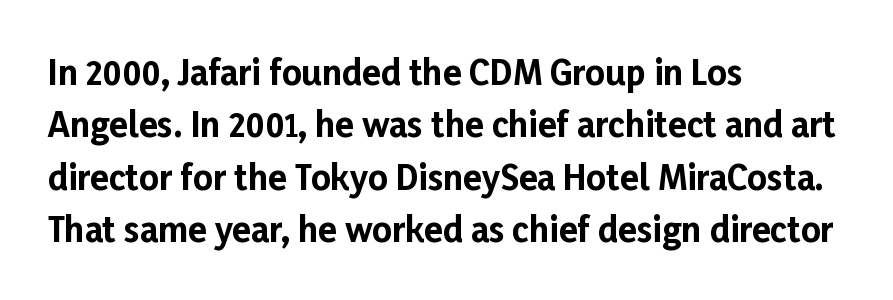
The image shows 34 px bold sans-serif type, upright; set left-aligned, normal line spacing (1.54x), normal letter spacing, not underlined; low stroke contrast and a medium x-height.
